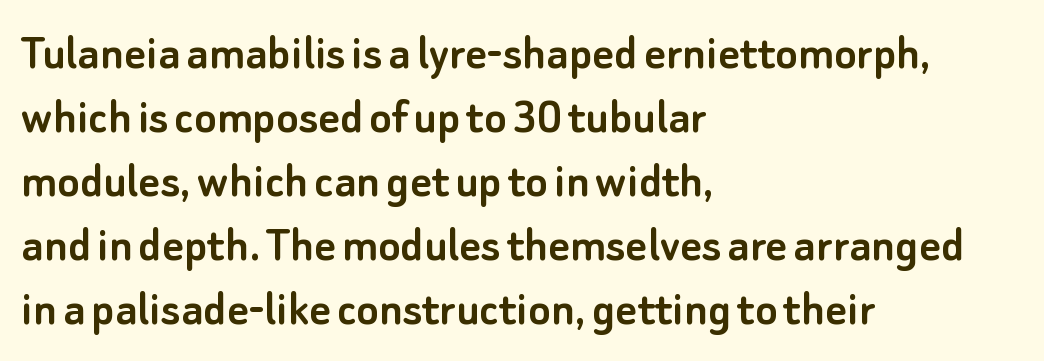
Spacing between characters is what you'd get straight out of the box. Which margin do the lines hug? The left one — the right edge is uneven. In terms of posture, this sample is upright. I'd call this a sans setting — the letters go barefoot.
